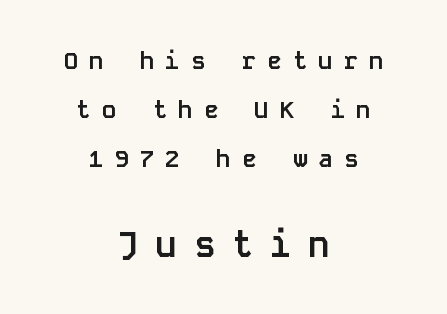
Horizontal bands of white between lines are thick stripes. The characters look thick and weighty, a clear bold. These lines stack symmetrically, like a column narrowing and widening about its center. Small over large — that's the arrangement of the two blocks here. The specimen omits any rule beneath the text block's lines.
